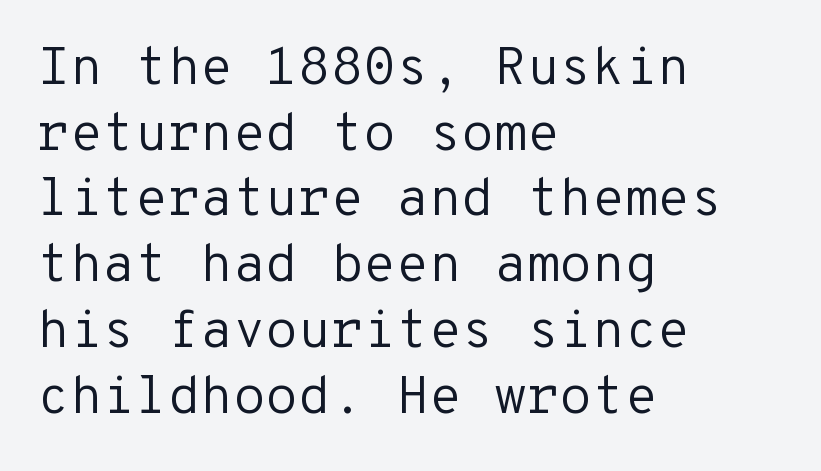
The image shows 53 px regular-weight sans-serif type, upright, monospaced; set left-aligned, line spacing 1.24x, normal letter spacing, not underlined; low stroke contrast and a medium x-height.
